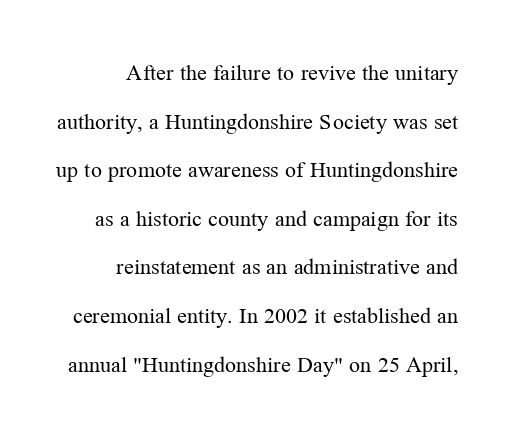
Q: Is the text bold? A: No.
Q: Is the text italic (slanted)? A: No, it is upright.
Q: Is the text underlined? A: No.
Q: How is the paragraph aligned? A: Right-aligned.
Q: Is the spacing between letters normal or unusually wide? A: Normal.
Q: Is the spacing between lines tight, normal or loose? A: Loose.
